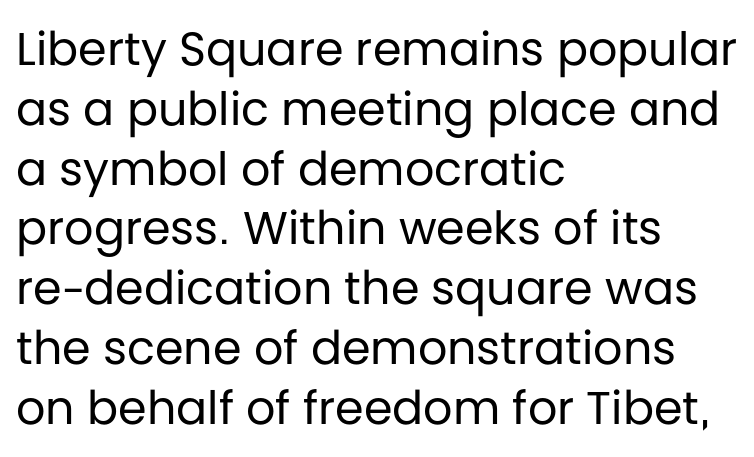
The image shows 46 px regular-weight sans-serif type, upright; set left-aligned, normal line spacing (1.3x), normal letter spacing, not underlined; low stroke contrast and a large x-height.
